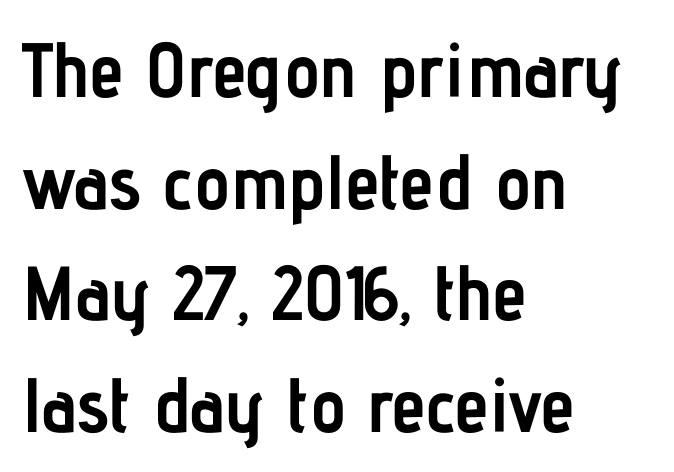
Q: Is the text bold? A: Yes.
Q: Is the text italic (slanted)? A: No, it is upright.
Q: Is the typeface a serif or a sans-serif typeface? A: Sans-serif.
Q: Is the text underlined? A: No.
Q: How is the paragraph aligned? A: Left-aligned.
Q: Is the spacing between letters normal or unusually wide? A: Normal.
Q: Is the spacing between lines tight, normal or loose? A: Normal.
Q: Width (condensed, normal, or wide)? A: Condensed.
Q: Stroke contrast? A: Low.
Q: x-height? A: Medium.
Q: Monospaced? A: No.
